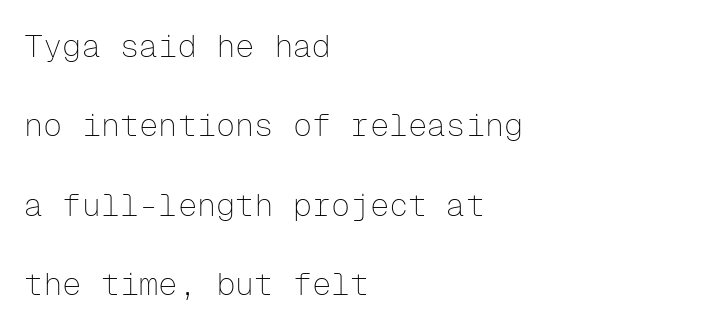
The image shows 32 px thin sans-serif type, upright, monospaced; set left-aligned, loose line spacing (2.48x), normal letter spacing, not underlined; low stroke contrast and a medium x-height.
